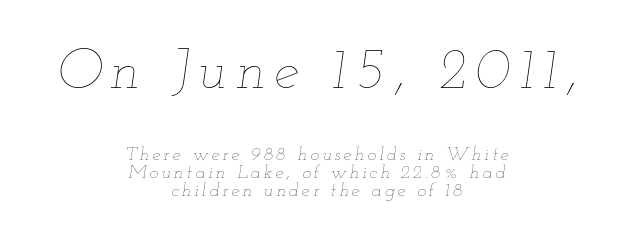
The image shows 57 px thin, wide type, italic (leaning right); set centered, tight line spacing (0.95x), not underlined; the first (top) block is 3.0x larger; low stroke contrast and a small x-height.
